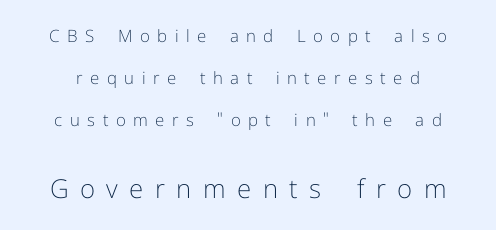
{"italic": "no", "bold": "no", "underline": "no", "line_spacing": "loose", "line_spacing_ratio": 2.48, "letter_spacing": "wide", "letter_spacing_em": 0.44, "larger_block": "second", "size_ratio": 1.53, "glyph_px": 26}
